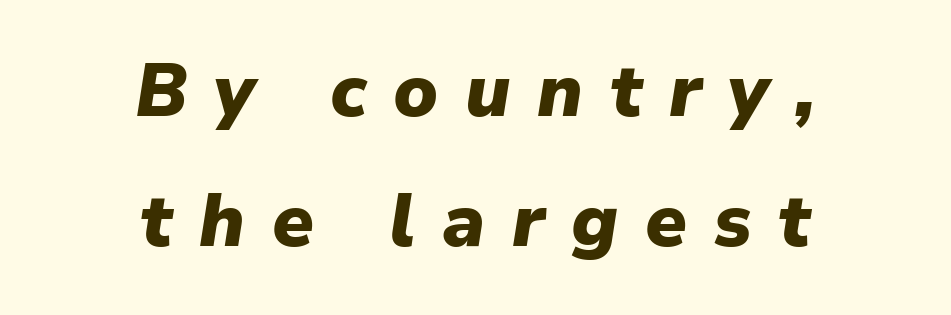
Q: Is the text bold? A: Yes.
Q: Is the text italic (slanted)? A: Yes, it leans right by about 9 degrees.
Q: Is the text underlined? A: No.
Q: How is the paragraph aligned? A: Centered.
Q: Is the spacing between letters normal or unusually wide? A: Unusually wide.
Q: Width (condensed, normal, or wide)? A: Normal.
Q: Stroke contrast? A: Low.
Q: x-height? A: Medium.
Q: Monospaced? A: No.
